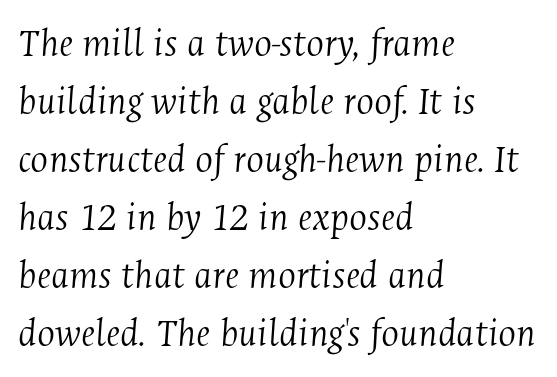
The image shows 42 px light, condensed serif type, italic (leaning right); set left-aligned, normal line spacing (1.38x), normal letter spacing, not underlined; medium stroke contrast and a medium x-height.
